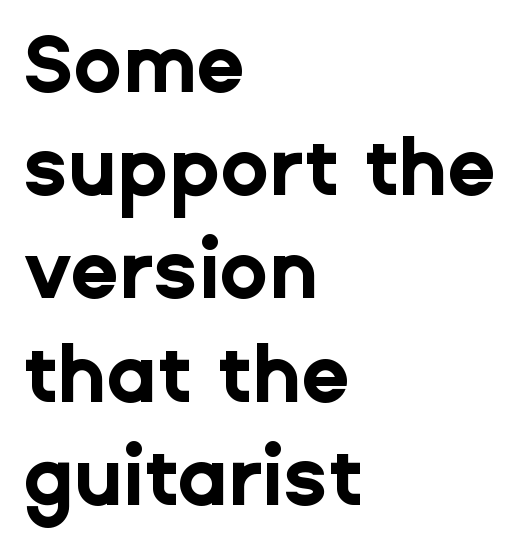
Q: Is the text bold? A: Yes.
Q: Is the text italic (slanted)? A: No, it is upright.
Q: Is the typeface a serif or a sans-serif typeface? A: Sans-serif.
Q: Is the text underlined? A: No.
Q: How is the paragraph aligned? A: Left-aligned.
Q: Is the spacing between letters normal or unusually wide? A: Normal.
Q: Is the spacing between lines tight, normal or loose? A: Normal.
Q: Width (condensed, normal, or wide)? A: Normal.
Q: Stroke contrast? A: Low.
Q: x-height? A: Medium.
Q: Monospaced? A: No.
